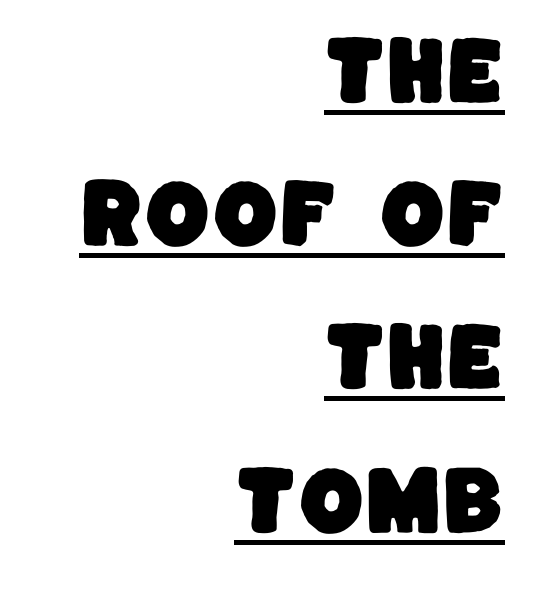
The image shows 75 px sans-serif type; set right-aligned, loose line spacing (1.91x), normal letter spacing, underlined; low stroke contrast and a large x-height.
